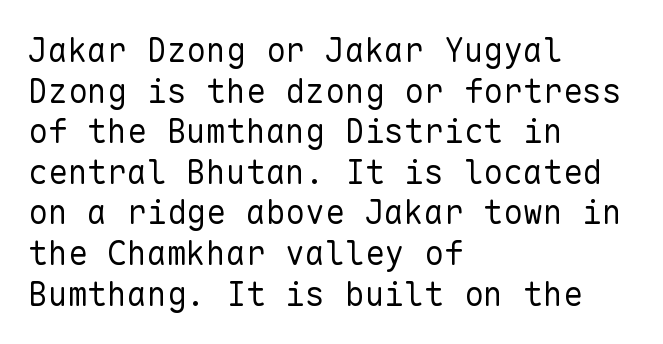
The image shows 33 px regular-weight sans-serif type, upright, monospaced; set left-aligned, line spacing 1.23x, normal letter spacing, not underlined; low stroke contrast and a medium x-height.
